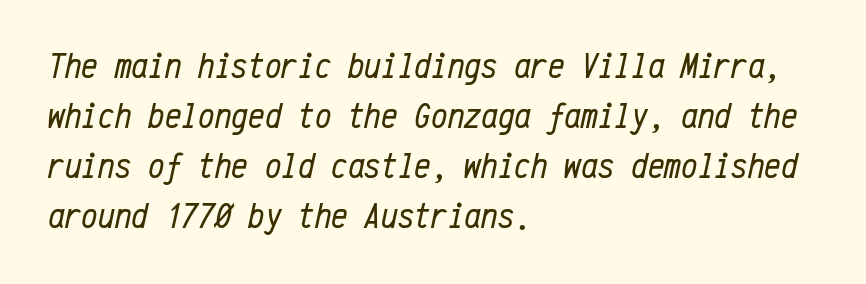
Q: Is the text bold? A: No.
Q: Is the text italic (slanted)? A: Yes, it leans right by about 12 degrees.
Q: Is the text underlined? A: No.
Q: How is the paragraph aligned? A: Left-aligned.
Q: Is the spacing between letters normal or unusually wide? A: Normal.
Q: Is the spacing between lines tight, normal or loose? A: Normal.
Q: Width (condensed, normal, or wide)? A: Condensed.
Q: Stroke contrast? A: Low.
Q: x-height? A: Medium.
Q: Monospaced? A: Yes.
